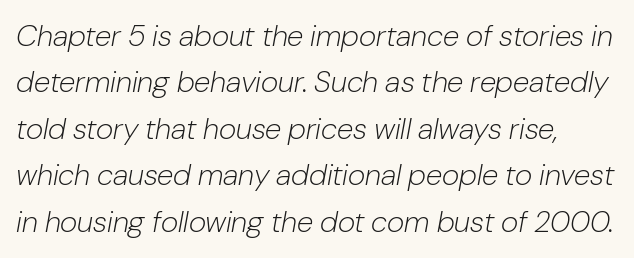
The image shows 30 px light type, italic (leaning right); set left-aligned, normal line spacing (1.55x), normal letter spacing, not underlined; low stroke contrast and a medium x-height.
